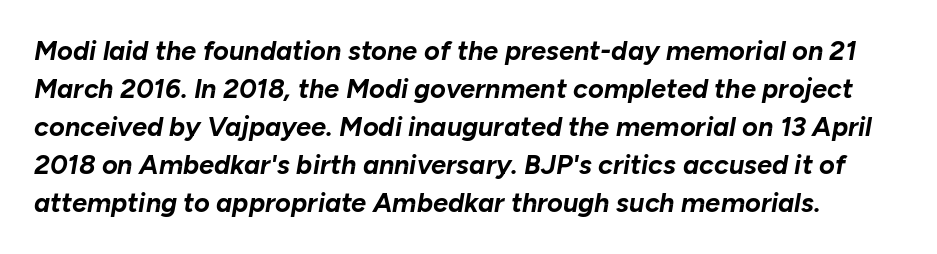
Q: Is the text bold? A: Yes.
Q: Is the text italic (slanted)? A: Yes, it leans right by about 10 degrees.
Q: Is the text underlined? A: No.
Q: Is the spacing between letters normal or unusually wide? A: Normal.
Q: Is the spacing between lines tight, normal or loose? A: Normal.
